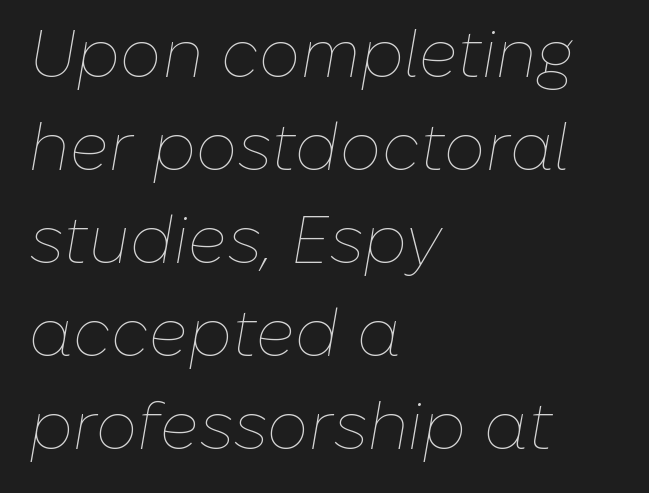
The image shows 66 px thin type, italic (leaning right); set left-aligned, normal line spacing (1.41x), normal letter spacing, not underlined; low stroke contrast and a medium x-height.
